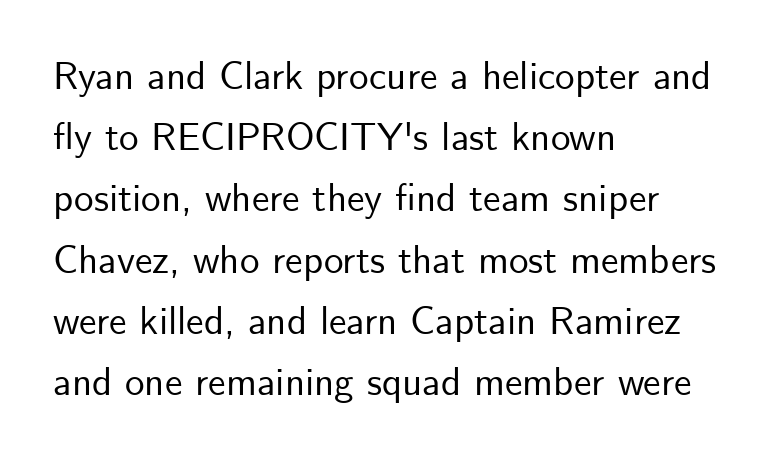
Proportional: the letters do not fall into vertical columns. Check under the words: just untouched page. This is roman type, the default non-slanted kind. A sans-serif font was chosen for this passage. Short and long lines alike share a common starting point at left. Vertically, the passage feels balanced, rows spaced as you'd expect.
